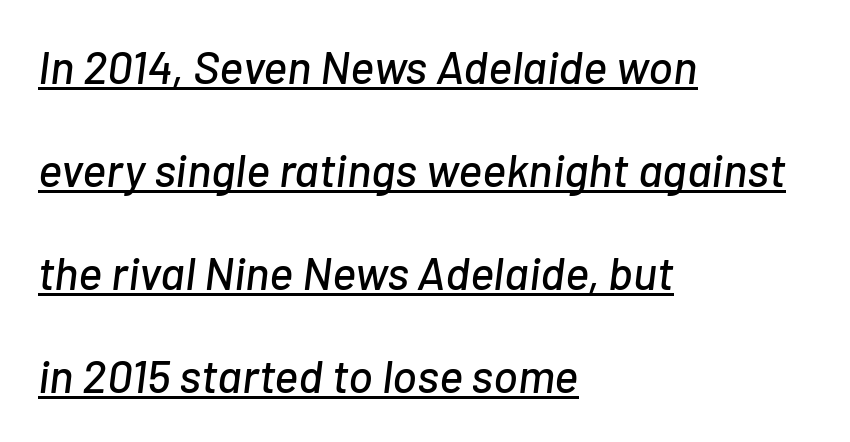
The image shows 46 px text type, italic (leaning right); set left-aligned, loose line spacing (2.24x), normal letter spacing, underlined; low stroke contrast and a medium x-height.
